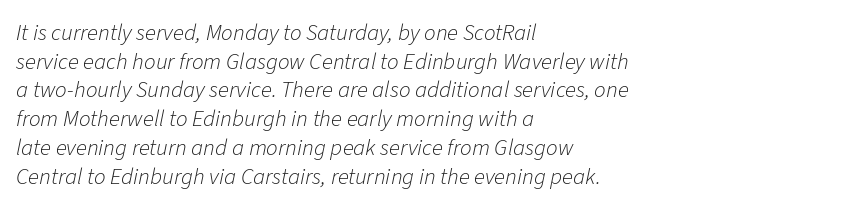
Q: Is the text bold? A: No.
Q: Is the text italic (slanted)? A: Yes, it leans right by about 11 degrees.
Q: Is the text underlined? A: No.
Q: How is the paragraph aligned? A: Left-aligned.
Q: Is the spacing between letters normal or unusually wide? A: Normal.
Q: Is the spacing between lines tight, normal or loose? A: Normal.
